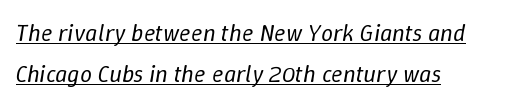
{"italic": "yes", "lean": "right", "slant_degrees": 9, "bold": "no", "underline": "yes", "align": "left", "line_spacing": "normal", "line_spacing_ratio": 1.69, "letter_spacing": "normal", "letter_spacing_em": 0.0, "glyph_px": 24}
